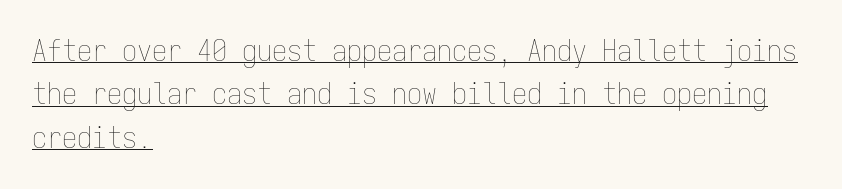
The image shows 30 px thin, condensed type, upright, monospaced; set left-aligned, normal line spacing (1.45x), normal letter spacing, underlined; low stroke contrast and a medium x-height.
